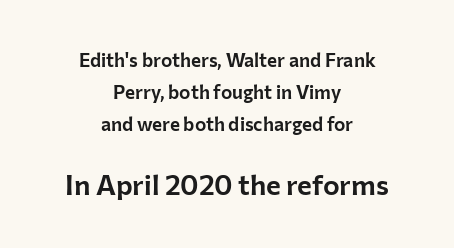
{"serif": "no", "italic": "no", "width": "normal", "stroke_contrast": "low", "x_height": "medium", "monospaced": "no", "underline": "no", "align": "center", "line_spacing": "normal", "line_spacing_ratio": 1.69, "letter_spacing": "normal", "letter_spacing_em": 0.0, "larger_block": "second", "size_ratio": 1.47, "glyph_px": 28}
